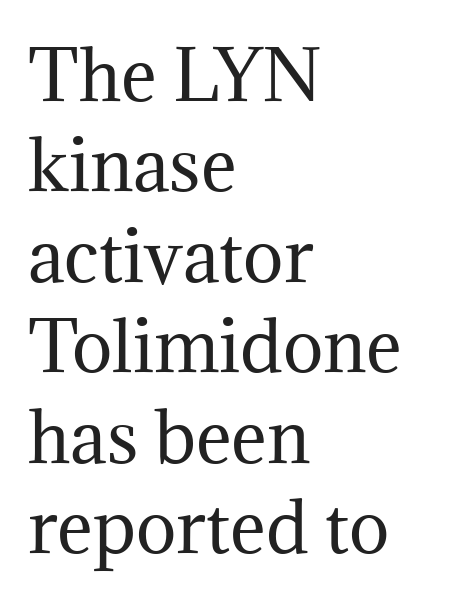
{"serif": "yes", "italic": "no", "bold": "no", "weight": "regular", "width": "normal", "stroke_contrast": "medium", "x_height": "medium", "monospaced": "no", "underline": "no", "align": "left", "line_spacing": "normal", "line_spacing_ratio": 1.33, "letter_spacing": "normal", "letter_spacing_em": 0.0, "glyph_px": 68}
